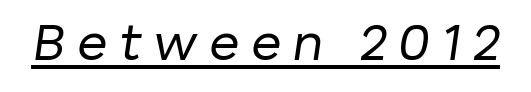
The image shows 53 px regular-weight type, italic (leaning right); set unusually wide letter spacing (+0.22 em), underlined; low stroke contrast and a medium x-height.
